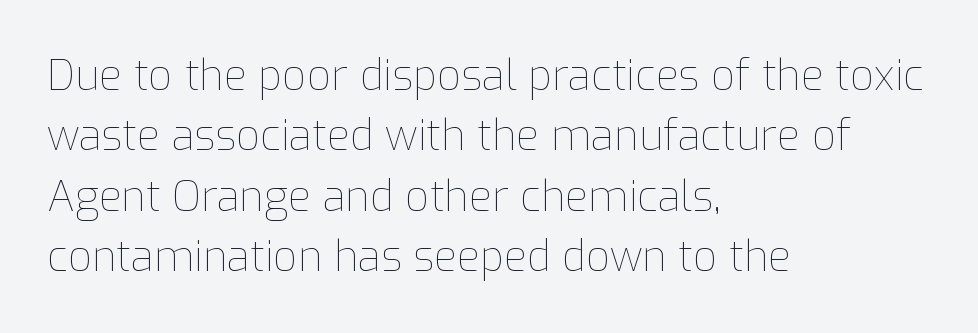
The image shows 42 px thin type, upright; set left-aligned, normal line spacing (1.44x), normal letter spacing, not underlined; low stroke contrast and a medium x-height.
